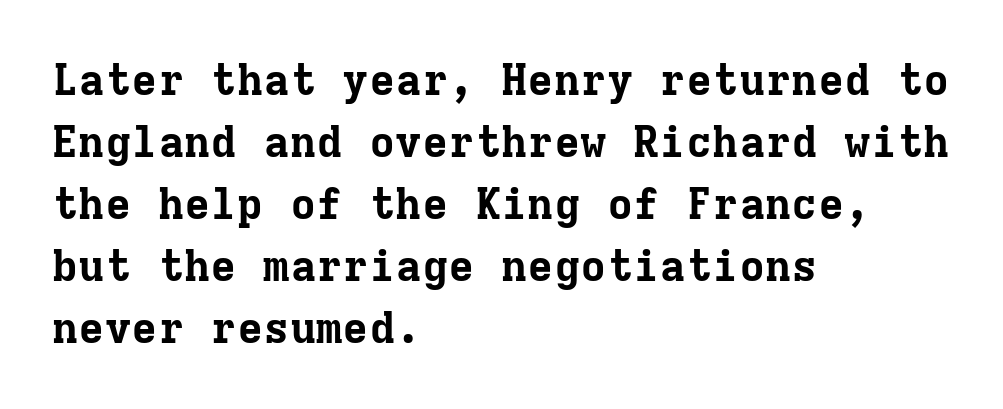
{"serif": "yes", "italic": "no", "bold": "yes", "weight": "bold", "width": "normal", "stroke_contrast": "low", "x_height": "medium", "monospaced": "yes", "underline": "no", "align": "left", "line_spacing": "normal", "line_spacing_ratio": 1.41, "letter_spacing": "normal", "letter_spacing_em": 0.0, "glyph_px": 44}
